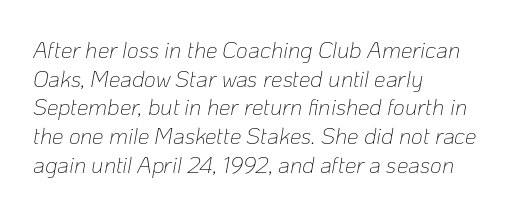
{"italic": "yes", "lean": "right", "slant_degrees": 10, "bold": "no", "underline": "no", "align": "left", "line_spacing": "normal", "line_spacing_ratio": 1.25, "letter_spacing": "normal", "letter_spacing_em": 0.0, "glyph_px": 23}
